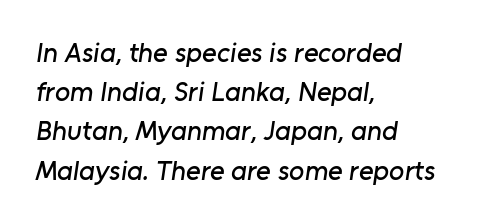
{"serif": "no", "width": "normal", "stroke_contrast": "low", "x_height": "medium", "monospaced": "no", "underline": "no", "align": "left", "line_spacing": "normal", "line_spacing_ratio": 1.4, "letter_spacing": "normal", "letter_spacing_em": 0.0, "glyph_px": 28}
